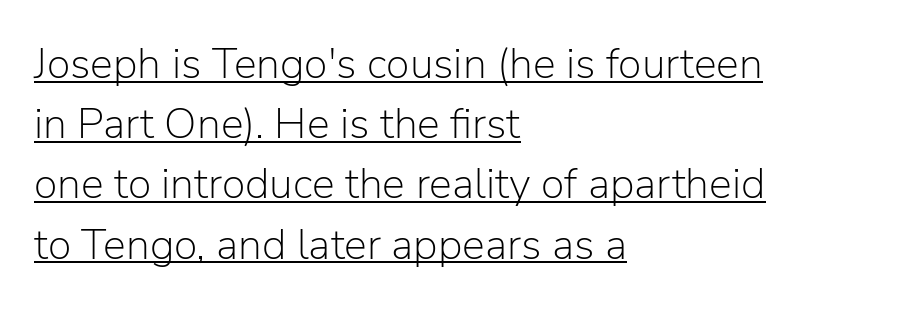
The image shows 43 px light sans-serif type, upright; set left-aligned, normal line spacing (1.4x), normal letter spacing, underlined; low stroke contrast and a medium x-height.
